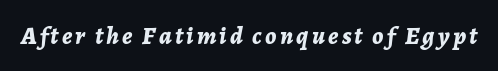
{"italic": "yes", "lean": "right", "slant_degrees": 7, "bold": "yes", "underline": "no", "glyph_px": 25}
